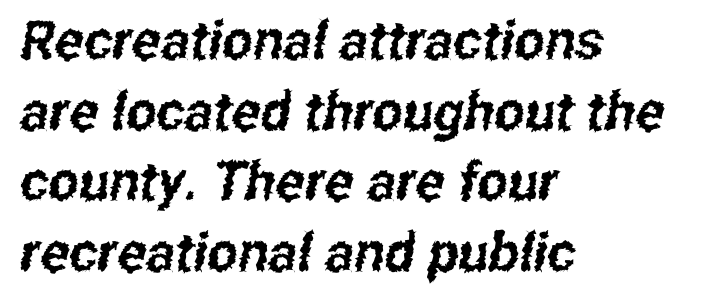
{"serif": "no", "width": "condensed", "stroke_contrast": "low", "x_height": "medium", "monospaced": "no", "underline": "no", "align": "left", "line_spacing": "normal", "line_spacing_ratio": 1.31, "letter_spacing": "normal", "letter_spacing_em": 0.0, "glyph_px": 54}
